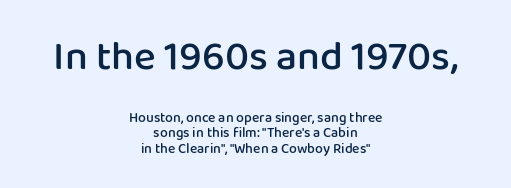
Summary of vertical rhythm: compact, with narrow interline spacing. Does the weight exceed regular? Yes, but only to semibold. Examine the stroke ends and you'll find no serifs. Each row of text sits above clean, open space. Ordinary non-slanted type is in use. Is the lower block the larger one? No — the upper block carries the bigger type.
